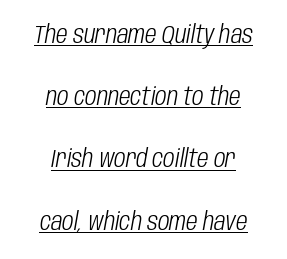
Q: Is the text bold? A: No.
Q: Is the text italic (slanted)? A: Yes, it leans right by about 10 degrees.
Q: Is the text underlined? A: Yes.
Q: How is the paragraph aligned? A: Centered.
Q: Is the spacing between letters normal or unusually wide? A: Normal.
Q: Is the spacing between lines tight, normal or loose? A: Loose.
